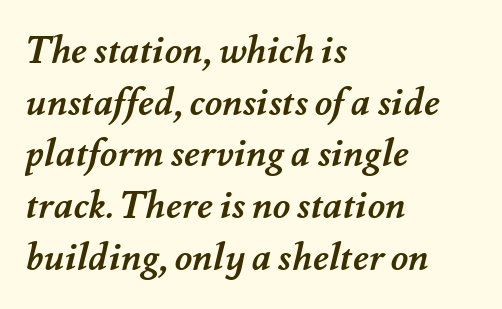
The passage shown is typed in a proportional face where columns would drift. The letterforms sit shoulder to shoulder at normal distance. Leftover space on each line is placed entirely after the last word. Honestly, there is no underline to notice here at all.
